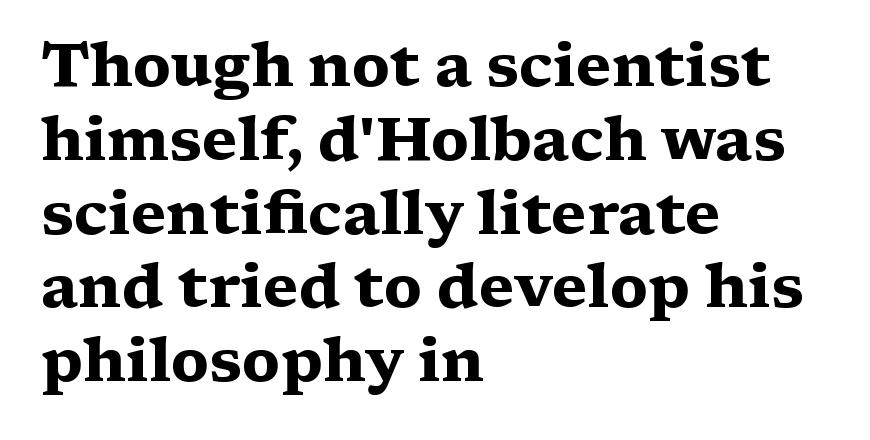
{"serif": "yes", "italic": "no", "bold": "yes", "weight": "heavy", "width": "wide", "stroke_contrast": "medium", "x_height": "medium", "monospaced": "no", "underline": "no", "align": "left", "line_spacing_ratio": 1.21, "letter_spacing": "normal", "letter_spacing_em": 0.0, "glyph_px": 61}
